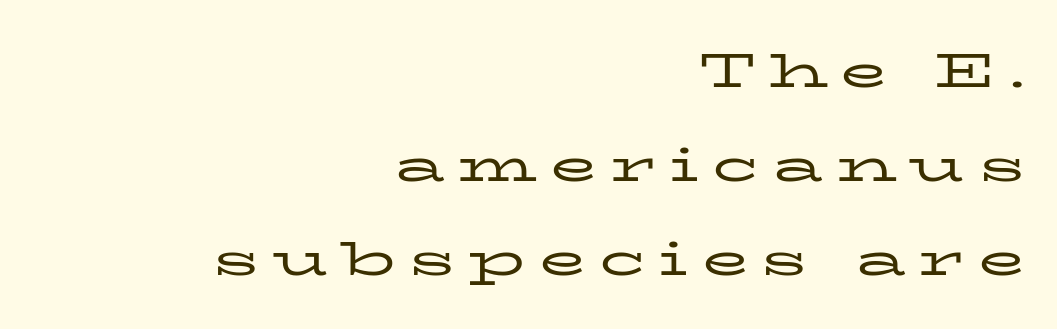
The image shows 48 px regular-weight, wide serif type, upright; set right-aligned, loose line spacing (1.96x), unusually wide letter spacing (+0.27 em), not underlined; low stroke contrast and a medium x-height.
